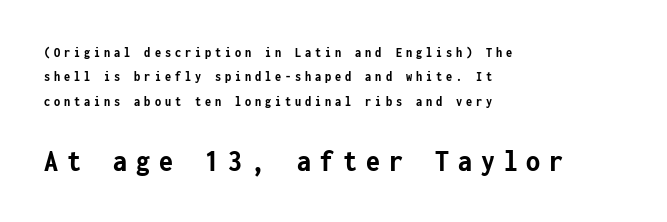
Q: Is the text bold? A: Yes.
Q: Is the text italic (slanted)? A: No, it is upright.
Q: Is the typeface a serif or a sans-serif typeface? A: Sans-serif.
Q: Is the text underlined? A: No.
Q: How is the paragraph aligned? A: Left-aligned.
Q: Is the spacing between letters normal or unusually wide? A: Unusually wide.
Q: Which block of text is set in a larger size, the first (top) or the second (bottom)? A: The second (bottom) one.
Q: Width (condensed, normal, or wide)? A: Condensed.
Q: Stroke contrast? A: Low.
Q: x-height? A: Medium.
Q: Monospaced? A: Yes.
